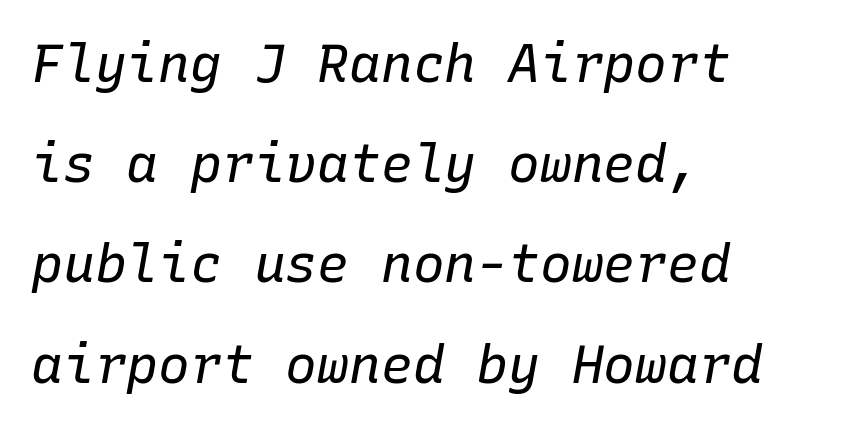
{"italic": "yes", "lean": "right", "slant_degrees": 10, "bold": "no", "weight": "regular", "width": "normal", "stroke_contrast": "low", "x_height": "medium", "monospaced": "yes", "underline": "no", "align": "left", "line_spacing_ratio": 1.89, "letter_spacing": "normal", "letter_spacing_em": 0.0, "glyph_px": 53}
